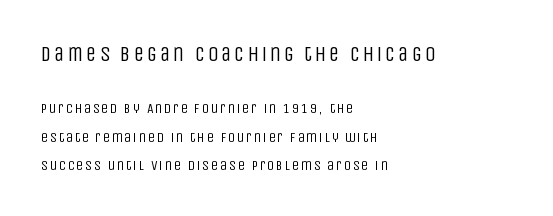
Check under the words: just untouched page. Tall strokes in this sample are plumb rather than angled. The more generous point size was reserved for the upper chunk. This block would shrink considerably if given ordinary leading; it's expanded now.
